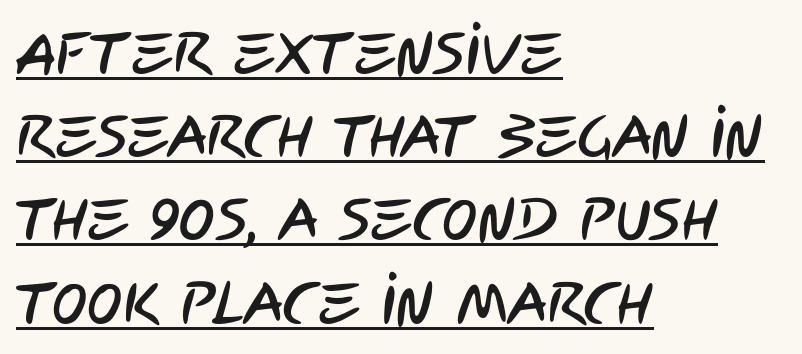
The image shows 59 px condensed sans-serif type; set left-aligned, normal line spacing (1.41x), normal letter spacing, underlined; low stroke contrast and a large x-height.
